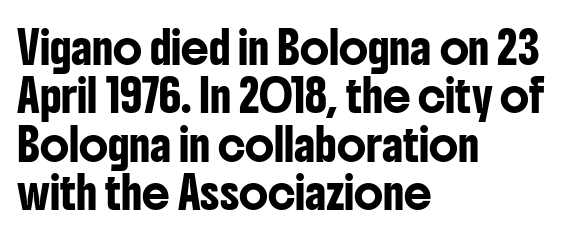
The image shows 31 px condensed sans-serif type, upright; set left-aligned, normal line spacing (1.56x), normal letter spacing, not underlined; low stroke contrast and a medium x-height.
